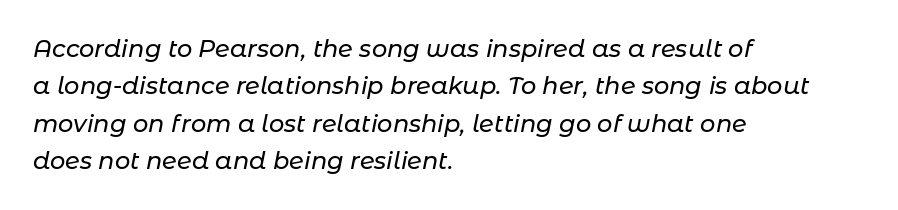
{"italic": "yes", "lean": "right", "slant_degrees": 11, "underline": "no", "align": "left", "line_spacing": "normal", "line_spacing_ratio": 1.56, "letter_spacing": "normal", "letter_spacing_em": 0.0, "glyph_px": 24}
